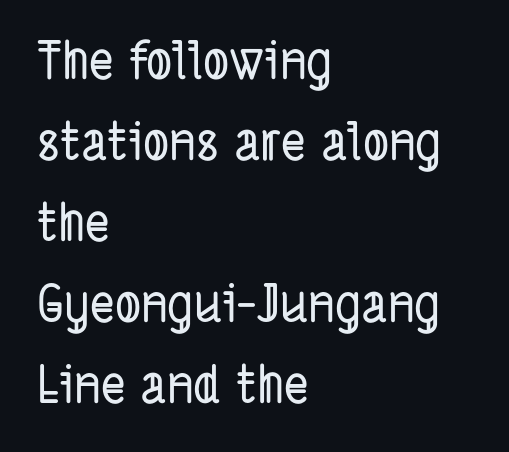
Q: Is the typeface a serif or a sans-serif typeface? A: Sans-serif.
Q: Is the text underlined? A: No.
Q: How is the paragraph aligned? A: Left-aligned.
Q: Is the spacing between letters normal or unusually wide? A: Normal.
Q: Is the spacing between lines tight, normal or loose? A: Normal.
Q: Width (condensed, normal, or wide)? A: Condensed.
Q: Stroke contrast? A: Low.
Q: x-height? A: Medium.
Q: Monospaced? A: No.
